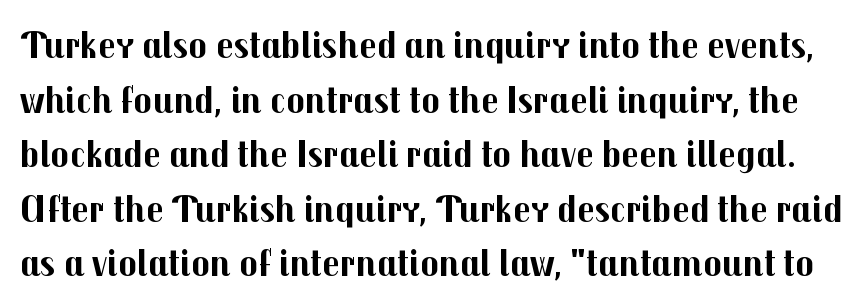
Q: Is the text bold? A: Yes.
Q: Is the text italic (slanted)? A: No, it is upright.
Q: Is the typeface a serif or a sans-serif typeface? A: Sans-serif.
Q: Is the text underlined? A: No.
Q: Is the spacing between letters normal or unusually wide? A: Normal.
Q: Is the spacing between lines tight, normal or loose? A: Normal.
Q: Width (condensed, normal, or wide)? A: Normal.
Q: Stroke contrast? A: Medium.
Q: x-height? A: Medium.
Q: Monospaced? A: No.
